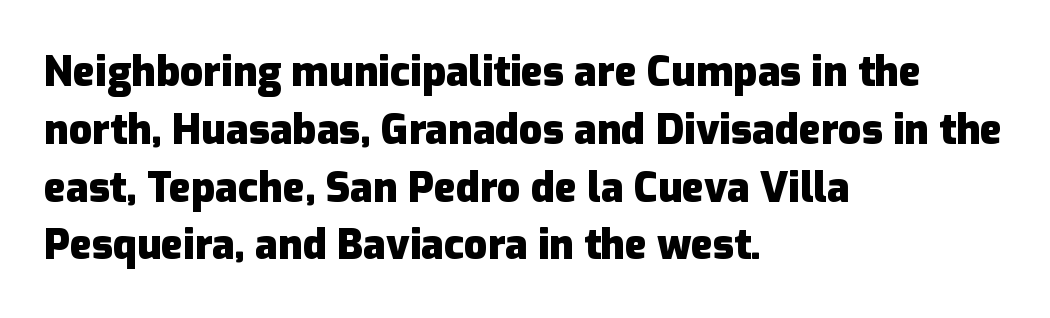
Character widths vary here, with narrow letters taking less room than wide ones. What kind of face is this? One without serifs — a sans. The strokes are fattened all the way to bold. A typesetter would call this leading conventional body-copy spacing. No word sits above an underline. Vertical strokes here are truly vertical.
